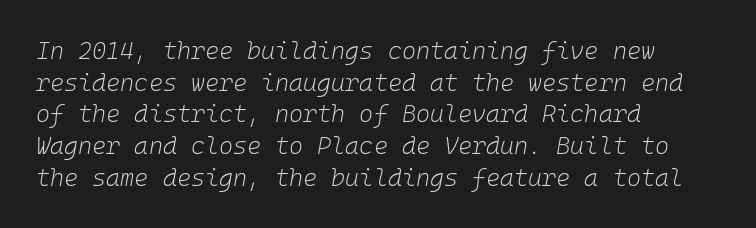
Q: Is the text bold? A: No.
Q: Is the text italic (slanted)? A: Yes, it leans right by about 10 degrees.
Q: Is the text underlined? A: No.
Q: How is the paragraph aligned? A: Left-aligned.
Q: Is the spacing between letters normal or unusually wide? A: Normal.
Q: Is the spacing between lines tight, normal or loose? A: Normal.
